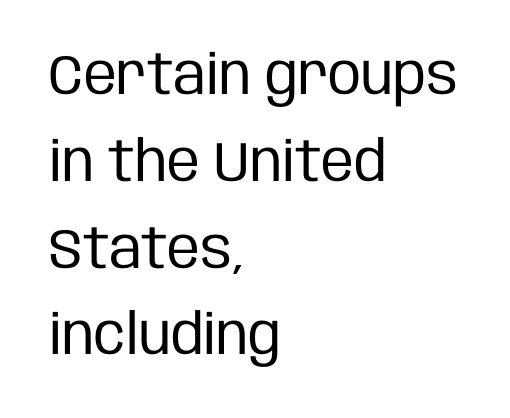
Varying glyph widths throughout — classic text-font behaviour. The letters look calm and open, with moderate or lighter stems. A typesetter would call this leading conventional body-copy spacing. The specimen omits any rule beneath the text block's lines.
